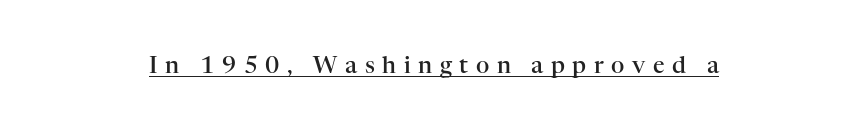
Q: Is the text bold? A: Semi-bold.
Q: Is the text italic (slanted)? A: No, it is upright.
Q: Is the text underlined? A: Yes.
Q: Is the spacing between letters normal or unusually wide? A: Unusually wide.
